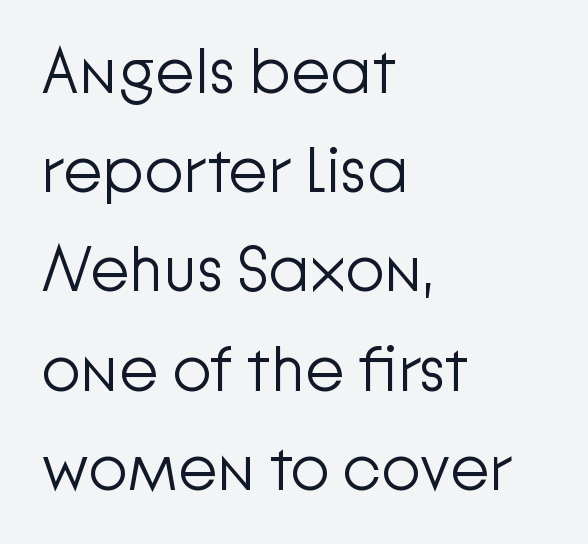
{"serif": "no", "italic": "no", "bold": "no", "weight": "light", "width": "normal", "stroke_contrast": "low", "x_height": "medium", "monospaced": "no", "underline": "no", "align": "left", "line_spacing": "normal", "line_spacing_ratio": 1.55, "letter_spacing": "normal", "letter_spacing_em": 0.0, "glyph_px": 64}
